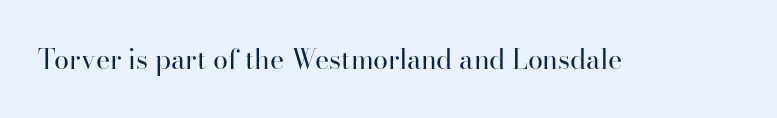
The image shows 27 px text type, upright; set normal letter spacing, not underlined.
